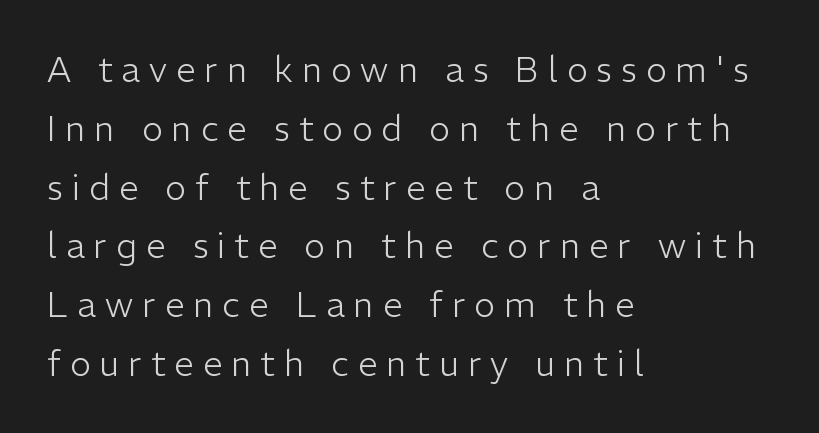
{"serif": "no", "italic": "no", "bold": "no", "weight": "light", "width": "normal", "stroke_contrast": "low", "x_height": "medium", "monospaced": "no", "underline": "no", "align": "left", "line_spacing": "normal", "line_spacing_ratio": 1.68, "letter_spacing": "wide", "letter_spacing_em": 0.26, "glyph_px": 35}
